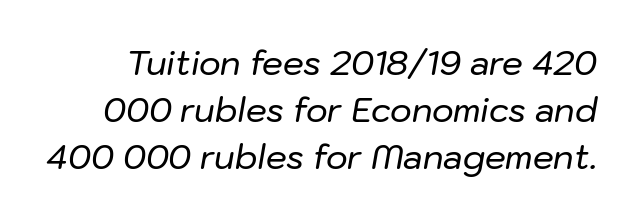
A bare baseline throughout the passage. Evenly set lines give the paragraph a standard silhouette. The rendering applies a slant to the glyphs. Varying glyph widths throughout — classic text-font behaviour. What stands out about the letter spacing? Nothing — it is the standard amount.
